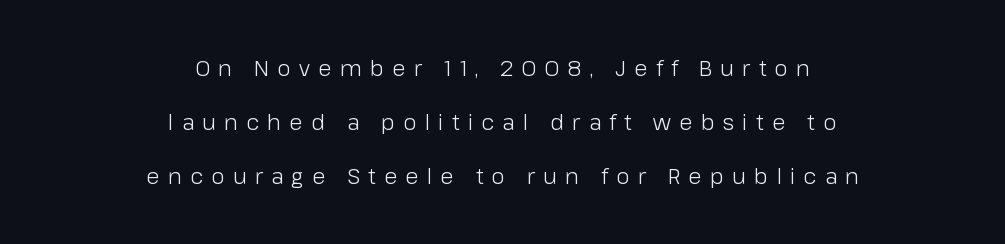
The image shows 22 px text type, upright; set centered, loose line spacing (2.46x), unusually wide letter spacing (+0.37 em), not underlined.
